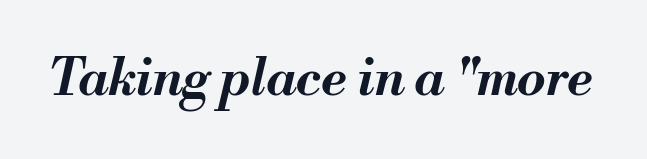
{"italic": "yes", "lean": "right", "slant_degrees": 13, "bold": "yes", "weight": "bold", "width": "normal", "stroke_contrast": "medium", "x_height": "small", "monospaced": "no", "underline": "no", "letter_spacing": "normal", "letter_spacing_em": 0.0, "glyph_px": 51}
